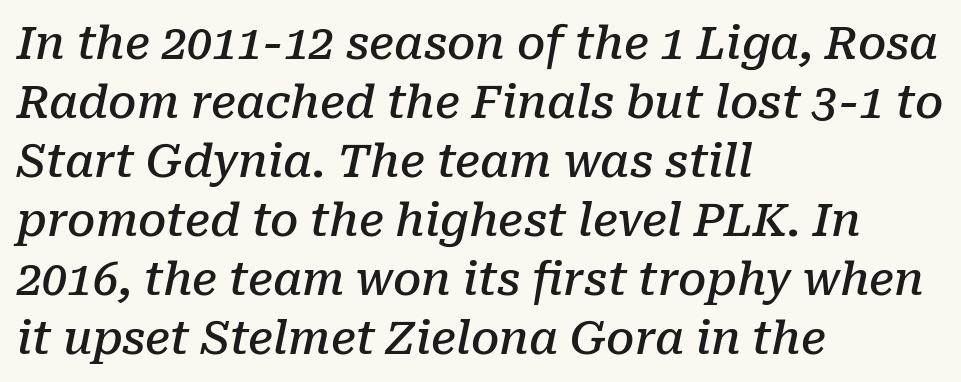
{"serif": "yes", "italic": "yes", "lean": "right", "slant_degrees": 10, "bold": "semi", "weight": "semibold", "width": "normal", "stroke_contrast": "low", "x_height": "medium", "monospaced": "no", "underline": "no", "align": "left", "line_spacing": "normal", "line_spacing_ratio": 1.31, "letter_spacing": "normal", "letter_spacing_em": 0.0, "glyph_px": 45}
